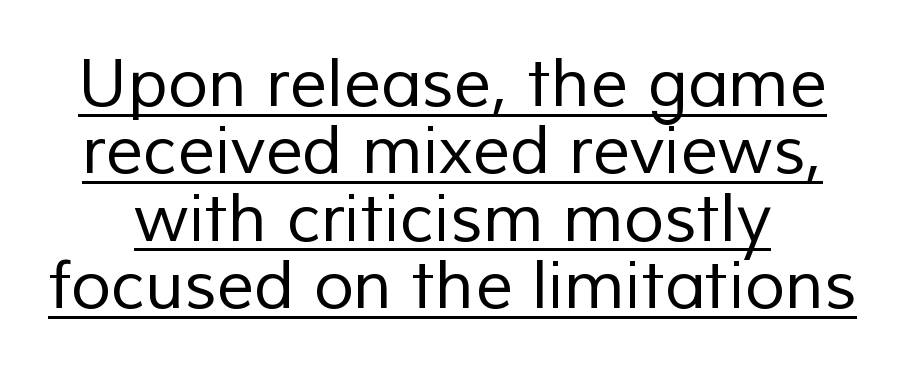
The image shows 66 px regular-weight sans-serif type; set tight line spacing (1.02x), normal letter spacing, underlined; low stroke contrast and a medium x-height.
